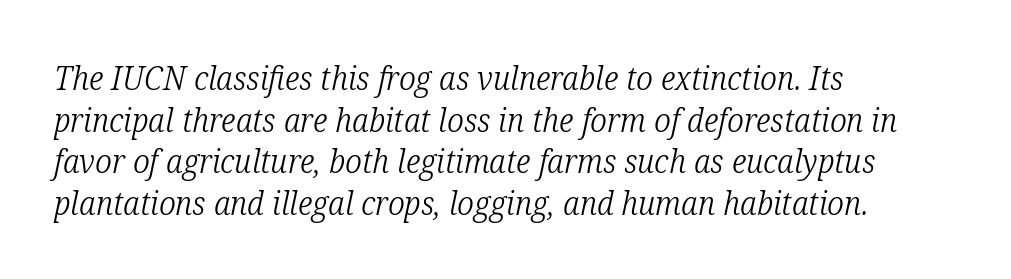
Italic? Definitely — the glyphs are oblique. Weight: regular or lighter. The text block is weighted toward the left margin, trailing off unevenly rightward. Rule under the text: the space is simply empty. Yep, those are serifs on the letters.
